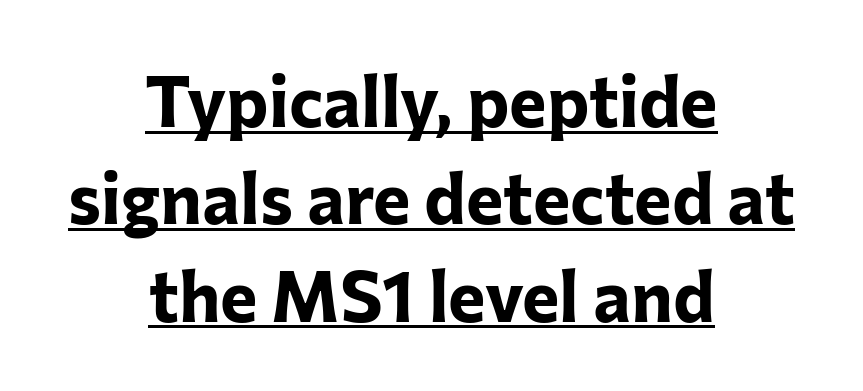
Q: Is the text bold? A: Yes.
Q: Is the text italic (slanted)? A: No, it is upright.
Q: Is the typeface a serif or a sans-serif typeface? A: Sans-serif.
Q: Is the text underlined? A: Yes.
Q: How is the paragraph aligned? A: Centered.
Q: Is the spacing between letters normal or unusually wide? A: Normal.
Q: Is the spacing between lines tight, normal or loose? A: Normal.
Q: Width (condensed, normal, or wide)? A: Normal.
Q: Stroke contrast? A: Low.
Q: x-height? A: Medium.
Q: Monospaced? A: No.
